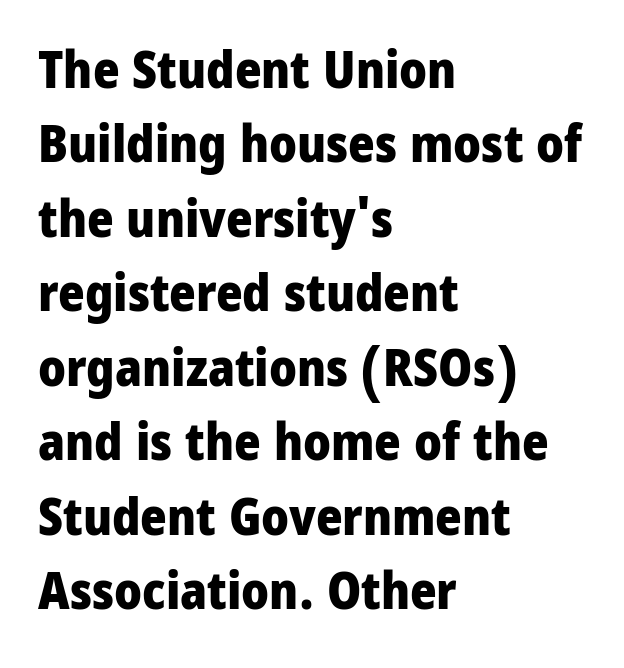
You'd pick this weight for a headline — it's a proper bold. Is there much room between lines? A standard amount, neither cramped nor airy. You could not count columns in this text — the font is proportionally spaced. These lines are set flush left with a ragged right edge. The foot of each line stays bare and open. Do the letters lean? They stand straight.
